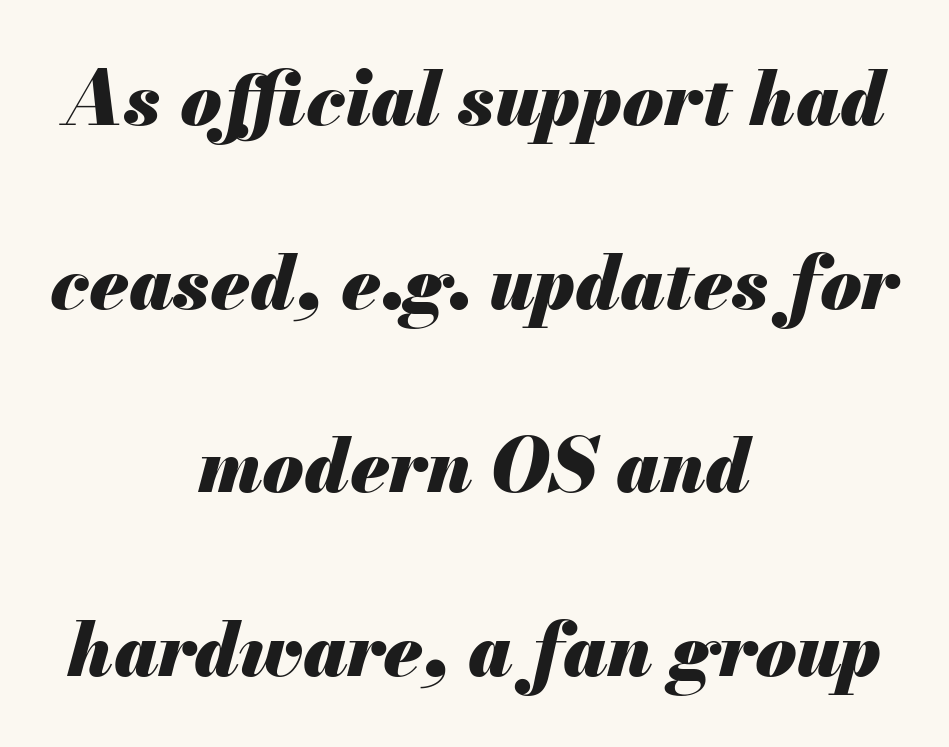
The image shows 75 px heavy type, italic (leaning right); set centered, loose line spacing (2.45x), normal letter spacing, not underlined; medium stroke contrast and a small x-height.
